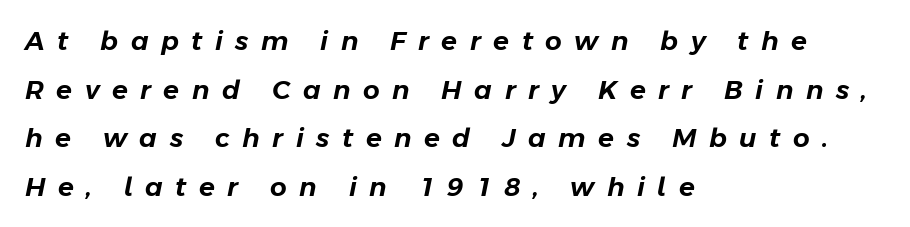
The image shows 26 px text type, italic (leaning right); set left-aligned, line spacing 1.87x, unusually wide letter spacing (+0.48 em), not underlined.
